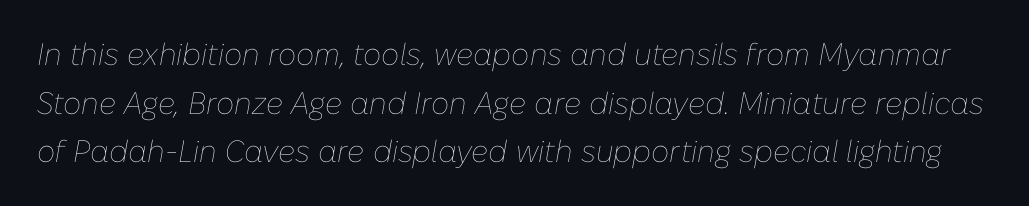
The image shows 31 px thin type, italic (leaning right); set normal line spacing (1.57x), normal letter spacing, not underlined; low stroke contrast and a medium x-height.
